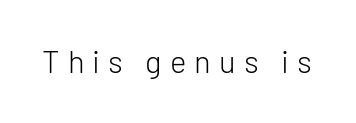
{"serif": "no", "italic": "no", "bold": "no", "weight": "light", "width": "normal", "stroke_contrast": "low", "x_height": "medium", "monospaced": "no", "underline": "no", "letter_spacing": "wide", "letter_spacing_em": 0.26, "glyph_px": 31}
